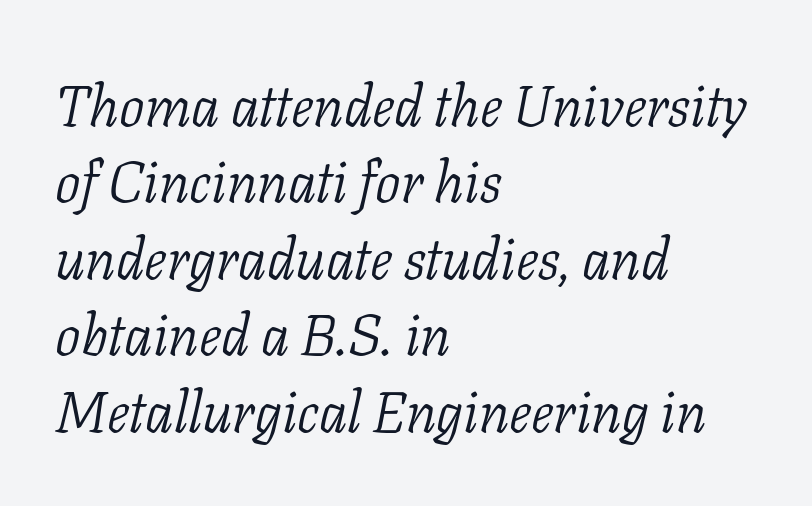
The image shows 57 px light serif type, italic (leaning right); set left-aligned, normal line spacing (1.34x), normal letter spacing, not underlined; low stroke contrast and a medium x-height.
